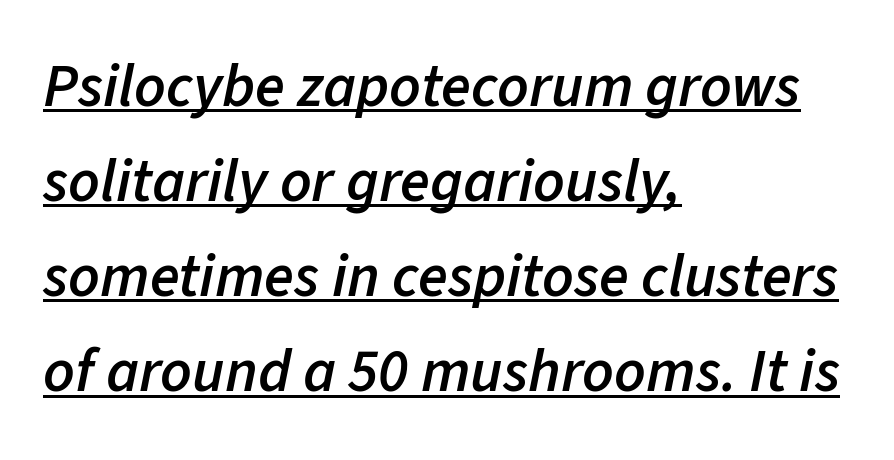
The typesetting leans somewhat heavy: a semibold. Spacing between characters is what you'd get straight out of the box. The letters advance in unequal steps, a hallmark of proportional type. Notice how a bar underscores the lettering throughout. Is the block centered? No — it sits flush against the left margin.
